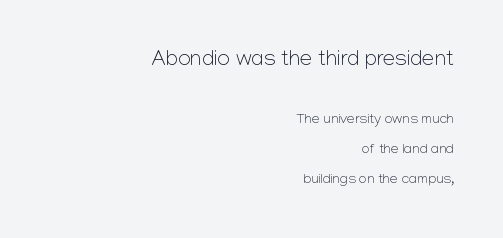
{"italic": "no", "bold": "no", "underline": "no", "align": "right", "line_spacing": "loose", "line_spacing_ratio": 2.12, "letter_spacing": "normal", "letter_spacing_em": 0.0, "larger_block": "first", "size_ratio": 1.57, "glyph_px": 22}
